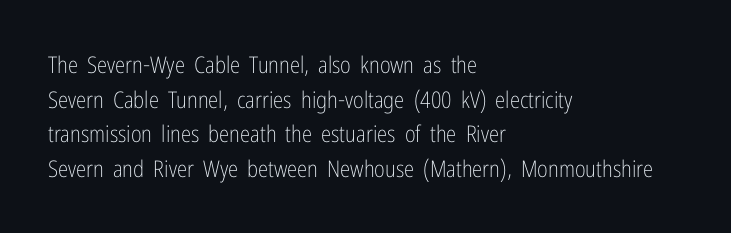
{"italic": "no", "bold": "no", "underline": "no", "align": "left", "line_spacing": "normal", "line_spacing_ratio": 1.51, "letter_spacing": "normal", "letter_spacing_em": 0.0, "glyph_px": 23}
